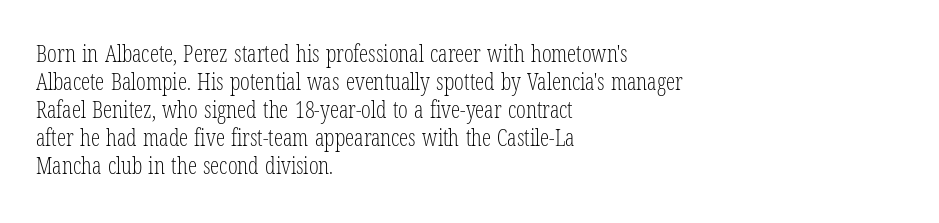
The image shows 23 px text type, upright; set left-aligned, line spacing 1.22x, normal letter spacing, not underlined.
